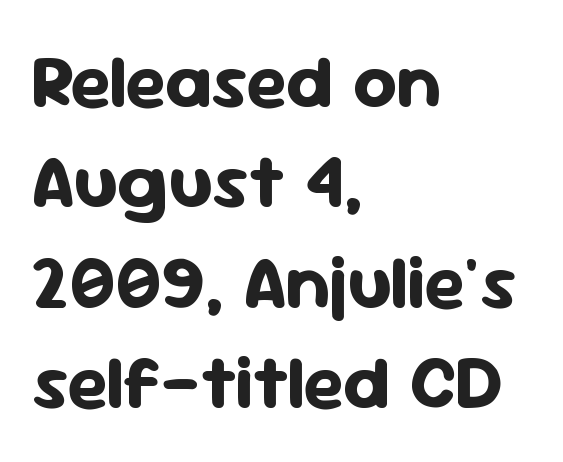
Q: Is the text bold? A: Yes.
Q: Is the text italic (slanted)? A: No, it is upright.
Q: Is the typeface a serif or a sans-serif typeface? A: Sans-serif.
Q: Is the text underlined? A: No.
Q: How is the paragraph aligned? A: Left-aligned.
Q: Is the spacing between letters normal or unusually wide? A: Normal.
Q: Is the spacing between lines tight, normal or loose? A: Normal.
Q: Width (condensed, normal, or wide)? A: Normal.
Q: Stroke contrast? A: Low.
Q: x-height? A: Medium.
Q: Monospaced? A: No.
